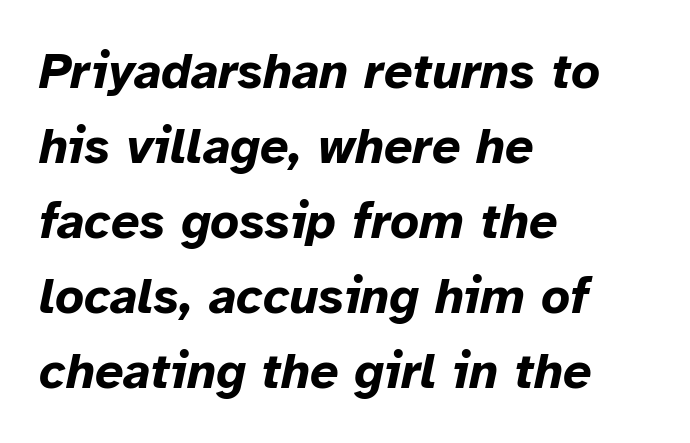
Q: Is the text bold? A: Yes.
Q: Is the text italic (slanted)? A: Yes, it leans right by about 12 degrees.
Q: Is the text underlined? A: No.
Q: How is the paragraph aligned? A: Left-aligned.
Q: Is the spacing between letters normal or unusually wide? A: Normal.
Q: Is the spacing between lines tight, normal or loose? A: Normal.
Q: Width (condensed, normal, or wide)? A: Normal.
Q: Stroke contrast? A: Low.
Q: x-height? A: Medium.
Q: Monospaced? A: No.
